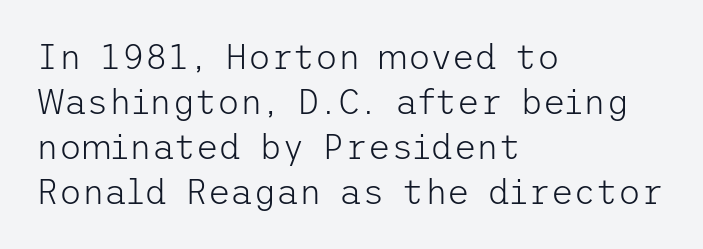
The vertical gap from one line to the next is medium. Weight: in the light-to-regular range. A roman cut, with each character standing at attention. The string is rendered with underlining switched off. Compared with typical body copy, the letter spacing here is the same.
